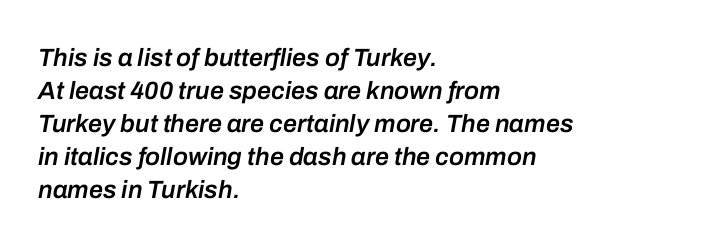
The lines sit at an ordinary, default distance from one another. Where is the straight margin? On the left. A semibold gives these letters moderate extra thickness, short of bold. It's the slanting kind of type.
